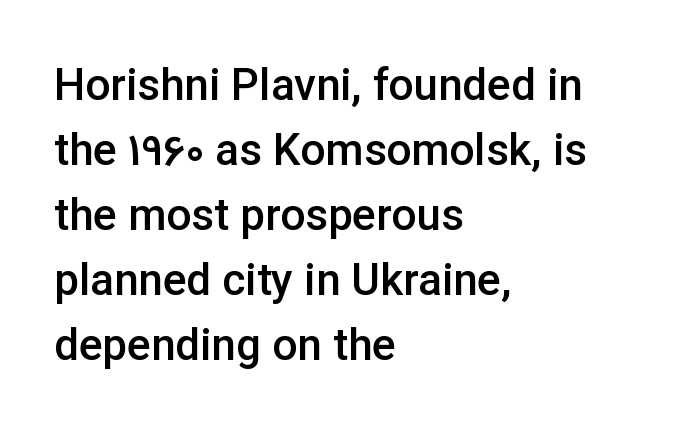
The image shows 44 px semibold sans-serif type, upright; set left-aligned, normal line spacing (1.48x), normal letter spacing, not underlined; low stroke contrast and a medium x-height.
